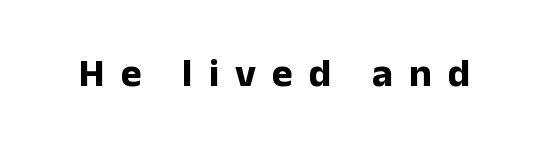
These words are printed bold, with thick strokes throughout. You can tell from the bare stems that sans-serif type was used. The foot of each line stays bare and open. Unlike italic type, these characters show no tilt at all.
